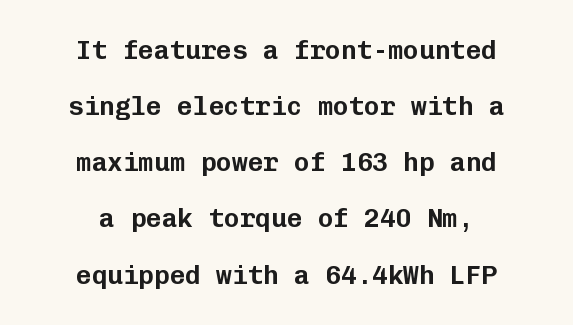
Q: Is the text italic (slanted)? A: No, it is upright.
Q: Is the text underlined? A: No.
Q: How is the paragraph aligned? A: Centered.
Q: Is the spacing between letters normal or unusually wide? A: Normal.
Q: Is the spacing between lines tight, normal or loose? A: Loose.
